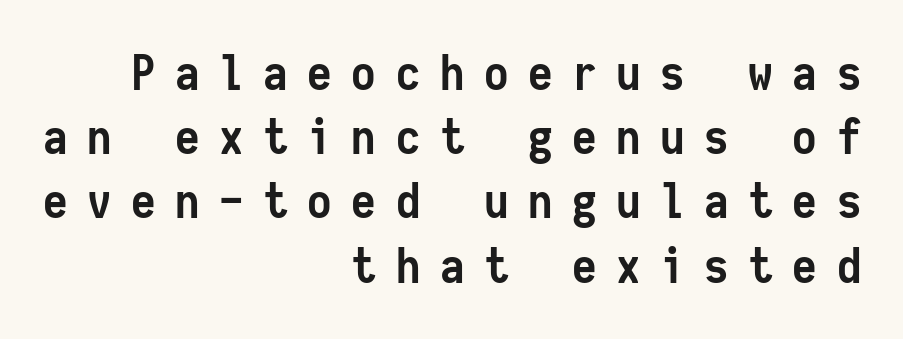
The image shows 49 px semibold, condensed sans-serif type, upright, monospaced; set right-aligned, normal line spacing (1.31x), unusually wide letter spacing (+0.4 em), not underlined; low stroke contrast and a medium x-height.
